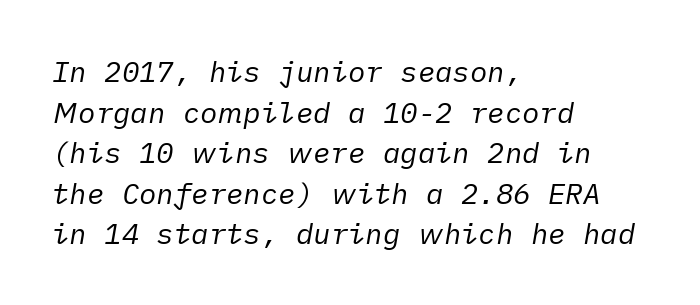
If you measured baseline to baseline, you'd find a middling distance. If you drew a ruler down the left edge, every line would touch it. Is the type heavy? It reads as light-to-regular instead. Just letters on the line, the space beneath them empty. The type is set solid horizontally, with unmodified tracking.
